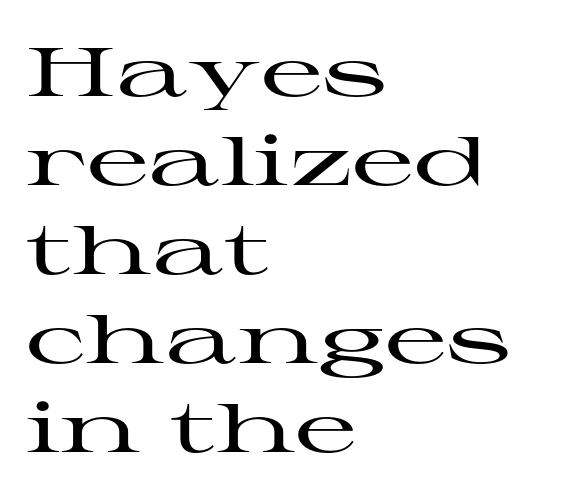
Q: Is the text italic (slanted)? A: No, it is upright.
Q: Is the typeface a serif or a sans-serif typeface? A: Serif.
Q: Is the text underlined? A: No.
Q: How is the paragraph aligned? A: Left-aligned.
Q: Is the spacing between letters normal or unusually wide? A: Normal.
Q: Is the spacing between lines tight, normal or loose? A: Normal.
Q: Width (condensed, normal, or wide)? A: Wide.
Q: Stroke contrast? A: High.
Q: x-height? A: Medium.
Q: Monospaced? A: No.
